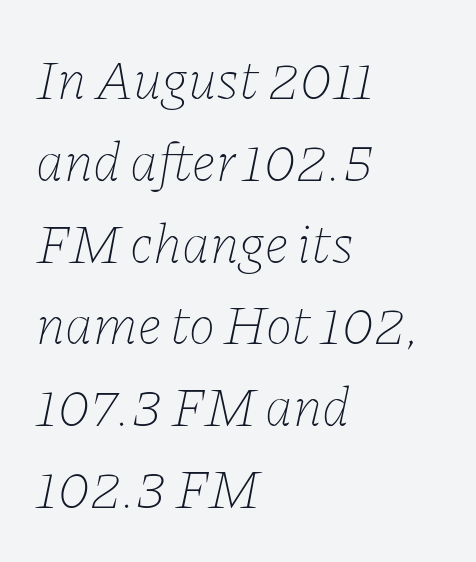
{"italic": "yes", "lean": "right", "slant_degrees": 11, "bold": "no", "weight": "thin", "width": "normal", "stroke_contrast": "low", "x_height": "medium", "monospaced": "no", "underline": "no", "align": "left", "line_spacing": "normal", "line_spacing_ratio": 1.46, "letter_spacing": "normal", "letter_spacing_em": 0.0, "glyph_px": 56}
